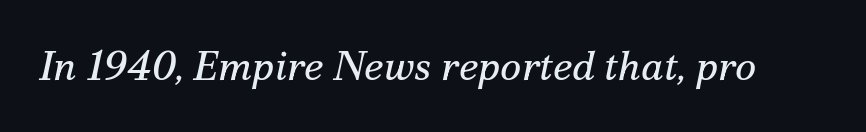
{"serif": "yes", "italic": "yes", "lean": "right", "slant_degrees": 12, "bold": "no", "weight": "regular", "width": "normal", "stroke_contrast": "medium", "x_height": "small", "monospaced": "no", "underline": "no", "letter_spacing": "normal", "letter_spacing_em": 0.0, "glyph_px": 41}
